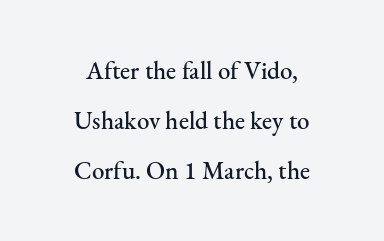
Q: Is the text italic (slanted)? A: No, it is upright.
Q: Is the text underlined? A: No.
Q: How is the paragraph aligned? A: Centered.
Q: Is the spacing between letters normal or unusually wide? A: Normal.
Q: Is the spacing between lines tight, normal or loose? A: Loose.
